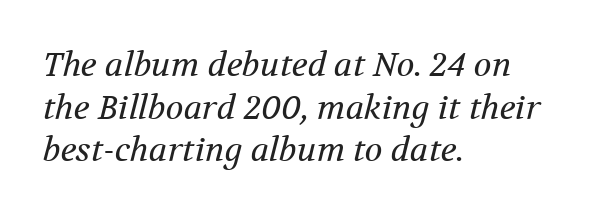
{"serif": "yes", "italic": "yes", "lean": "right", "slant_degrees": 12, "bold": "no", "weight": "regular", "width": "normal", "stroke_contrast": "medium", "x_height": "medium", "monospaced": "no", "underline": "no", "align": "left", "line_spacing": "normal", "line_spacing_ratio": 1.29, "letter_spacing": "normal", "letter_spacing_em": 0.0, "glyph_px": 33}
